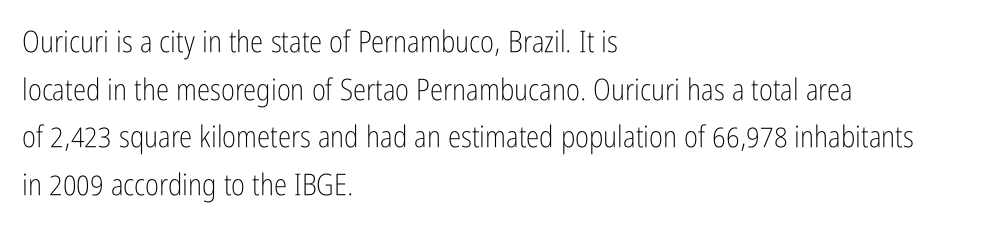
Style check: upright. The passage shown is typed in a proportional face where columns would drift. Regarding serifs, this sample does without them. The lines in this sample share a left origin and differ only in where they stop. This reads as an unemphasized weight, regular at the heaviest. Successive baselines arrive at the customary interval.
